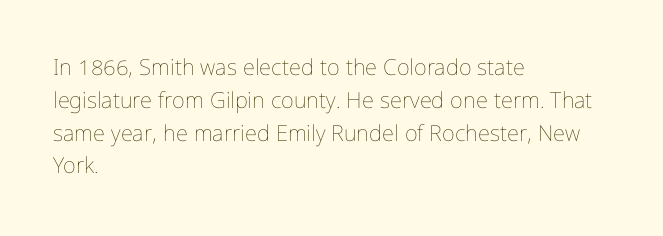
The image shows 22 px text type, upright; set left-aligned, normal line spacing (1.49x), normal letter spacing, not underlined.
